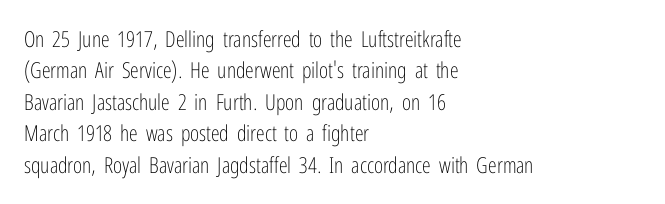
The line-height multiplier appears to be the usual default. The ragged edge is on the right, which tells us the setting is flush left. A typesetter would mark this as roman, not italic. This sample uses plain, unmodified letter spacing. No letter is thick-stroked: the sample isn't bold.
